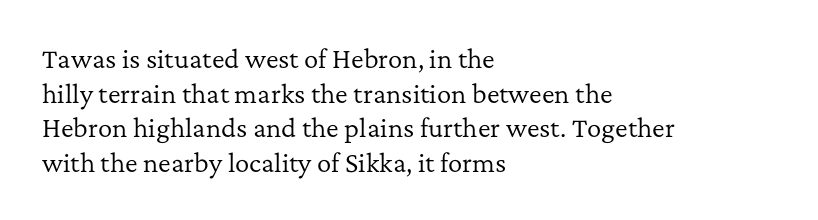
{"italic": "no", "bold": "no", "underline": "no", "align": "left", "line_spacing": "normal", "line_spacing_ratio": 1.44, "letter_spacing": "normal", "letter_spacing_em": 0.0, "glyph_px": 24}
